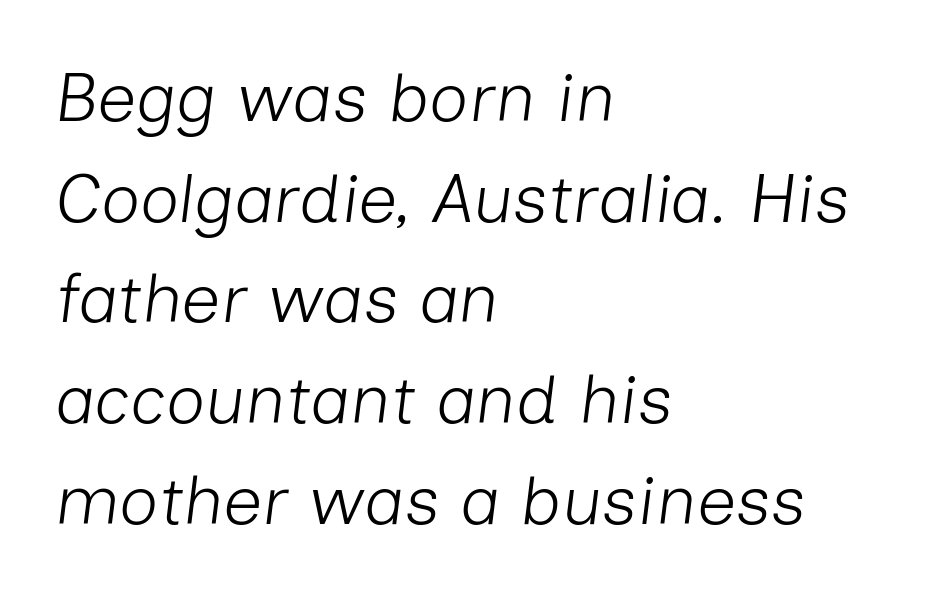
{"italic": "yes", "lean": "right", "slant_degrees": 7, "bold": "no", "weight": "light", "width": "normal", "stroke_contrast": "low", "x_height": "medium", "monospaced": "no", "underline": "no", "align": "left", "line_spacing": "normal", "line_spacing_ratio": 1.46, "letter_spacing": "normal", "letter_spacing_em": 0.0, "glyph_px": 69}
